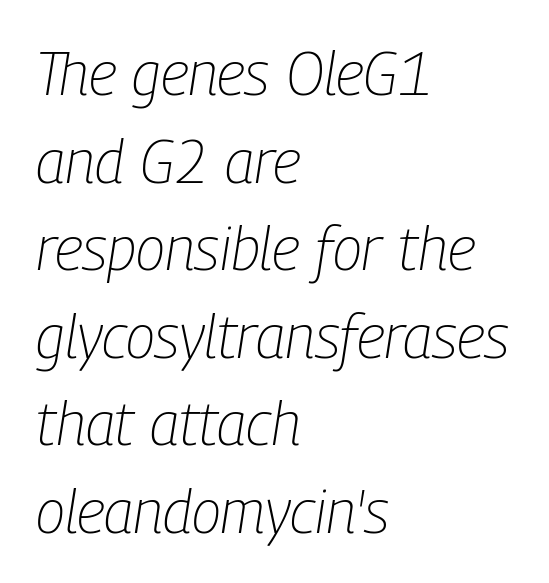
The image shows 60 px light, condensed type, italic (leaning right); set left-aligned, normal line spacing (1.46x), normal letter spacing, not underlined; low stroke contrast and a medium x-height.
